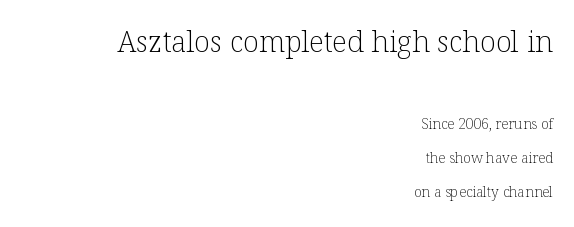
{"serif": "yes", "italic": "no", "bold": "no", "weight": "light", "width": "normal", "stroke_contrast": "low", "x_height": "medium", "monospaced": "no", "underline": "no", "align": "right", "line_spacing": "loose", "line_spacing_ratio": 2.42, "letter_spacing": "normal", "letter_spacing_em": 0.0, "larger_block": "first", "size_ratio": 2.07, "glyph_px": 29}
